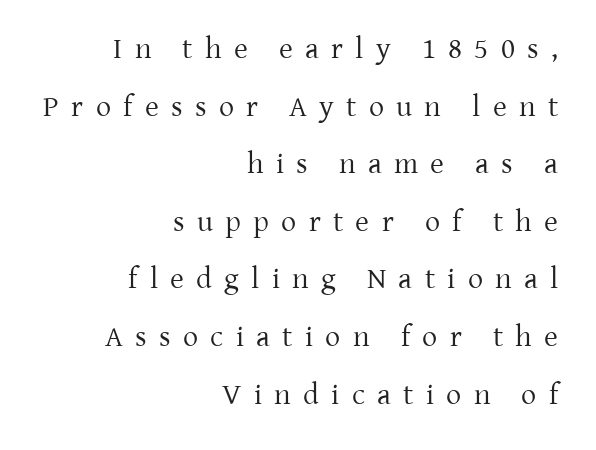
Q: Is the text bold? A: No.
Q: Is the text italic (slanted)? A: No, it is upright.
Q: Is the typeface a serif or a sans-serif typeface? A: Serif.
Q: Is the text underlined? A: No.
Q: How is the paragraph aligned? A: Right-aligned.
Q: Is the spacing between letters normal or unusually wide? A: Unusually wide.
Q: Is the spacing between lines tight, normal or loose? A: Loose.
Q: Width (condensed, normal, or wide)? A: Normal.
Q: Stroke contrast? A: Low.
Q: x-height? A: Medium.
Q: Monospaced? A: No.
